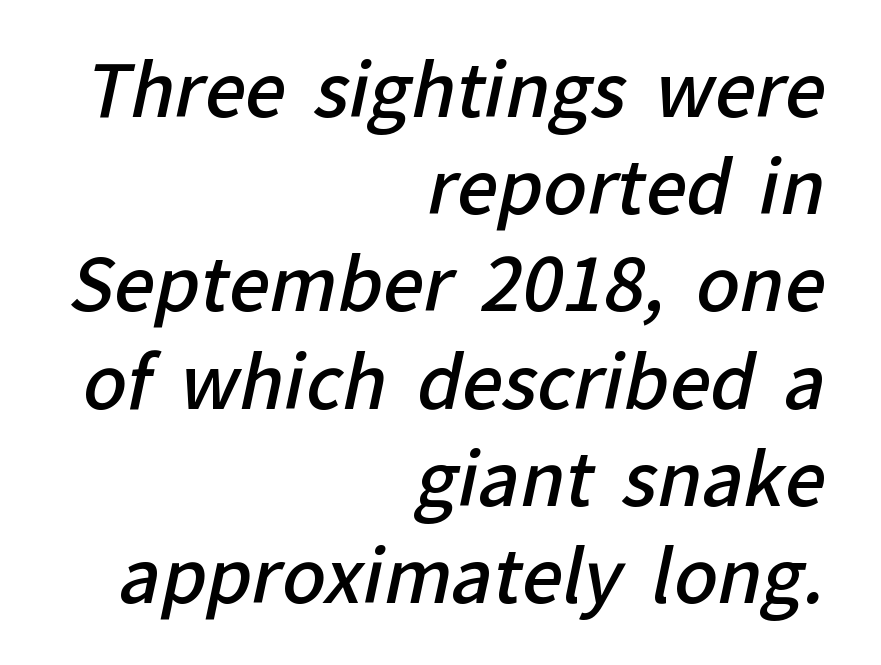
Q: Is the text bold? A: Semi-bold.
Q: Is the typeface a serif or a sans-serif typeface? A: Sans-serif.
Q: Is the text underlined? A: No.
Q: How is the paragraph aligned? A: Right-aligned.
Q: Is the spacing between letters normal or unusually wide? A: Normal.
Q: Is the spacing between lines tight, normal or loose? A: Normal.
Q: Width (condensed, normal, or wide)? A: Normal.
Q: Stroke contrast? A: Low.
Q: x-height? A: Medium.
Q: Monospaced? A: No.
